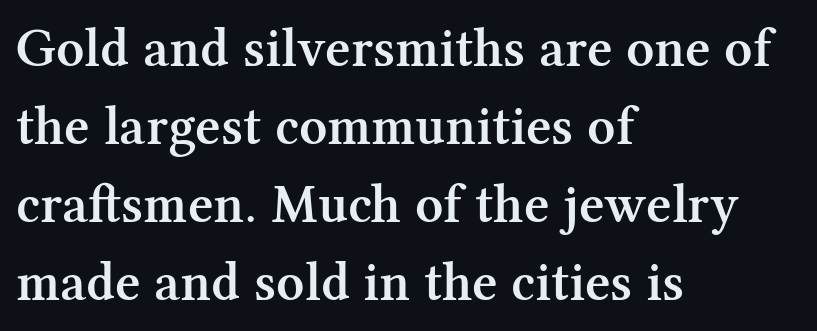
{"serif": "yes", "italic": "no", "bold": "semi", "weight": "semibold", "width": "normal", "stroke_contrast": "medium", "x_height": "medium", "monospaced": "no", "underline": "no", "align": "left", "line_spacing": "normal", "line_spacing_ratio": 1.42, "letter_spacing": "normal", "letter_spacing_em": 0.0, "glyph_px": 55}
